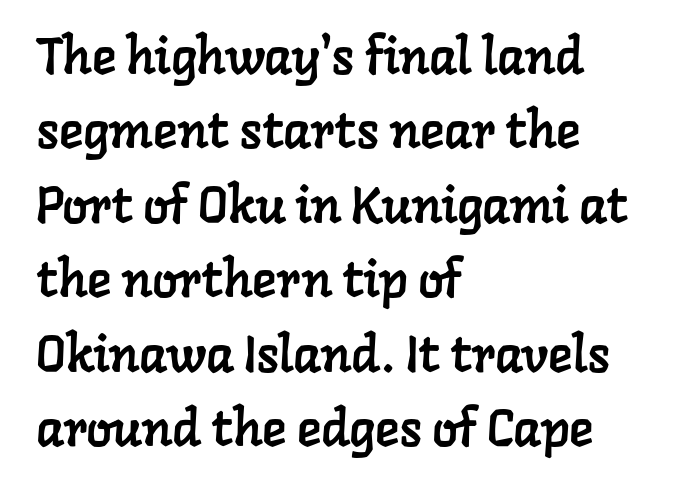
Q: Is the typeface a serif or a sans-serif typeface? A: Serif.
Q: Is the text underlined? A: No.
Q: How is the paragraph aligned? A: Left-aligned.
Q: Is the spacing between letters normal or unusually wide? A: Normal.
Q: Is the spacing between lines tight, normal or loose? A: Normal.
Q: Width (condensed, normal, or wide)? A: Normal.
Q: Stroke contrast? A: Low.
Q: x-height? A: Medium.
Q: Monospaced? A: No.
